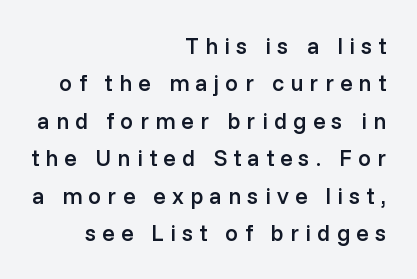
Q: Is the text bold? A: Semi-bold.
Q: Is the text italic (slanted)? A: No, it is upright.
Q: Is the text underlined? A: No.
Q: How is the paragraph aligned? A: Right-aligned.
Q: Is the spacing between letters normal or unusually wide? A: Unusually wide.
Q: Is the spacing between lines tight, normal or loose? A: Normal.
